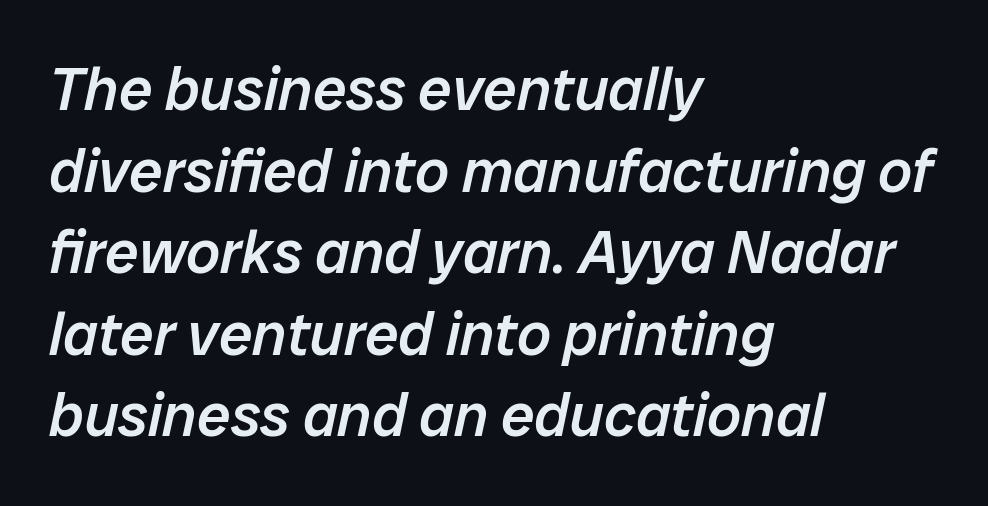
Q: Is the text bold? A: Semi-bold.
Q: Is the text italic (slanted)? A: Yes, it leans right by about 12 degrees.
Q: Is the text underlined? A: No.
Q: How is the paragraph aligned? A: Left-aligned.
Q: Is the spacing between letters normal or unusually wide? A: Normal.
Q: Is the spacing between lines tight, normal or loose? A: Normal.
Q: Width (condensed, normal, or wide)? A: Normal.
Q: Stroke contrast? A: Low.
Q: x-height? A: Medium.
Q: Monospaced? A: No.
